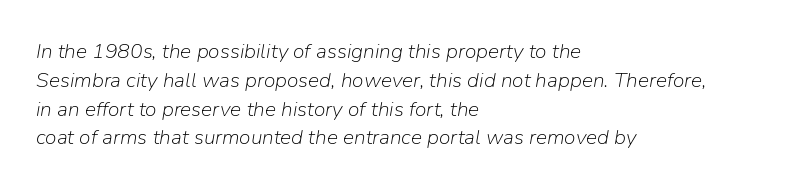
Q: Is the text bold? A: No.
Q: Is the text italic (slanted)? A: Yes, it leans right by about 9 degrees.
Q: Is the text underlined? A: No.
Q: How is the paragraph aligned? A: Left-aligned.
Q: Is the spacing between letters normal or unusually wide? A: Normal.
Q: Is the spacing between lines tight, normal or loose? A: Normal.
